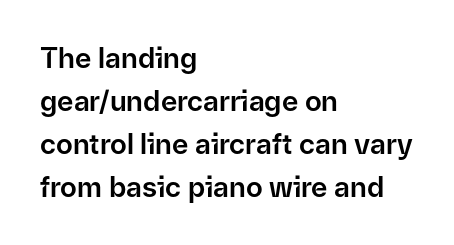
Q: Is the text italic (slanted)? A: No, it is upright.
Q: Is the typeface a serif or a sans-serif typeface? A: Sans-serif.
Q: Is the text underlined? A: No.
Q: How is the paragraph aligned? A: Left-aligned.
Q: Is the spacing between letters normal or unusually wide? A: Normal.
Q: Is the spacing between lines tight, normal or loose? A: Normal.
Q: Width (condensed, normal, or wide)? A: Normal.
Q: Stroke contrast? A: Low.
Q: x-height? A: Medium.
Q: Monospaced? A: No.
